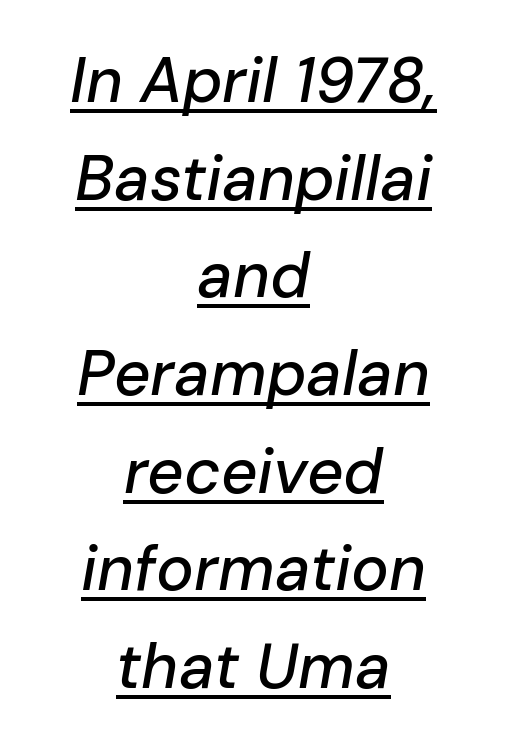
The image shows 63 px text type, italic (leaning right); set centered, normal line spacing (1.55x), normal letter spacing, underlined; low stroke contrast and a medium x-height.
